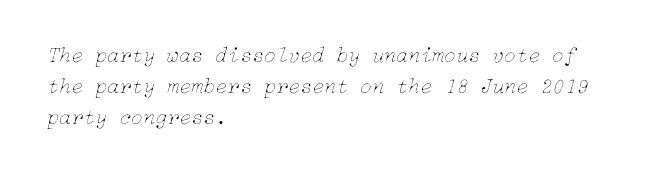
Look at the tracking — it's just the regular setting, nothing added. Each row of text sits above clean, open space. Rows of type keep a routine distance in the vertical direction. The typesetter chose a ragged-right arrangement here. Looking at the ascenders, they clearly lean.
